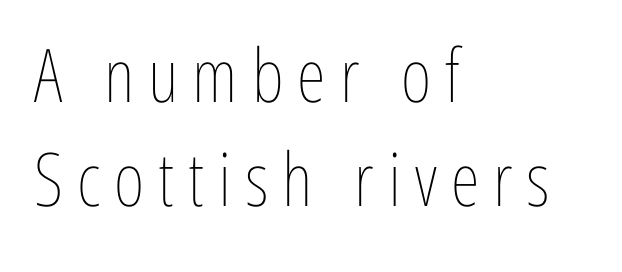
Counters stay open thanks to moderate or lighter strokes. The lettering stays uniformly vertical, giving the passage a roman look. Descenders hang freely into open space. The letters advance in unequal steps, a hallmark of proportional type.
